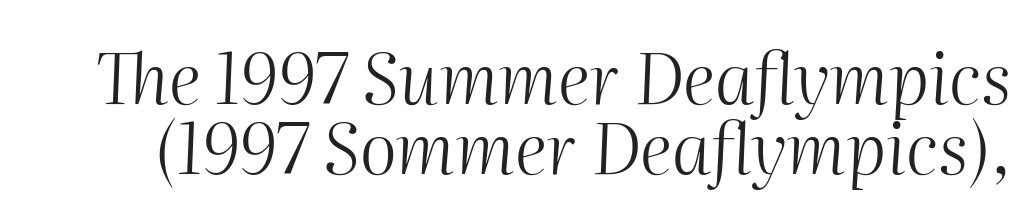
These lines huddle together more closely than default settings would place them. The weight tops out at a normal text grade. Does the lettering tilt? It does — this is italic. Letters rest on an invisible, unmarked baseline.
